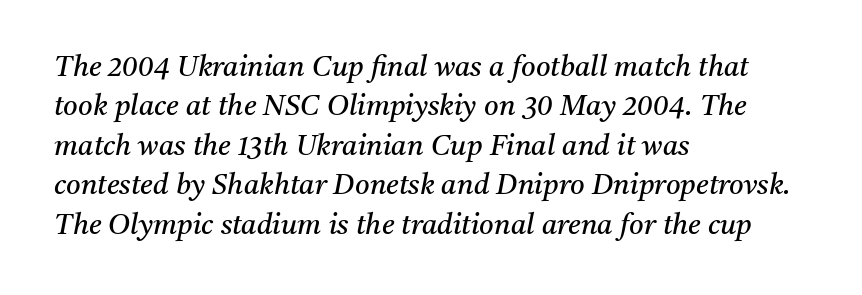
The image shows 28 px regular-weight serif type, italic (leaning right); set left-aligned, normal line spacing (1.41x), normal letter spacing, not underlined; medium stroke contrast and a medium x-height.
